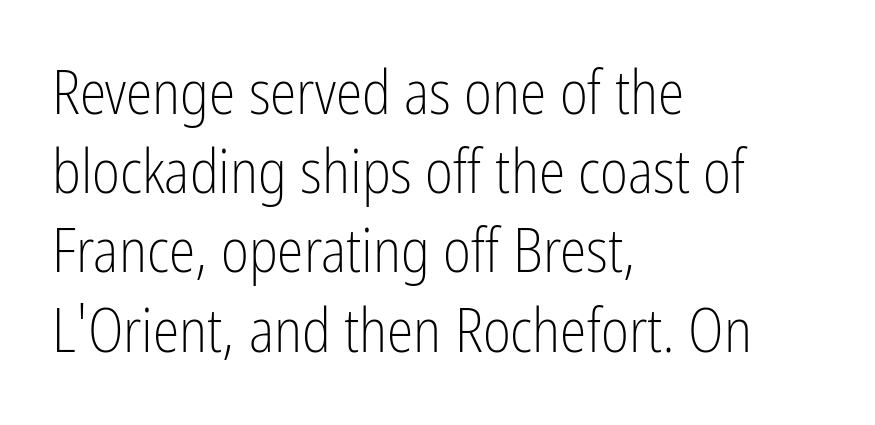
The image shows 60 px light, condensed sans-serif type, upright; set left-aligned, normal line spacing (1.32x), normal letter spacing, not underlined; low stroke contrast and a medium x-height.
